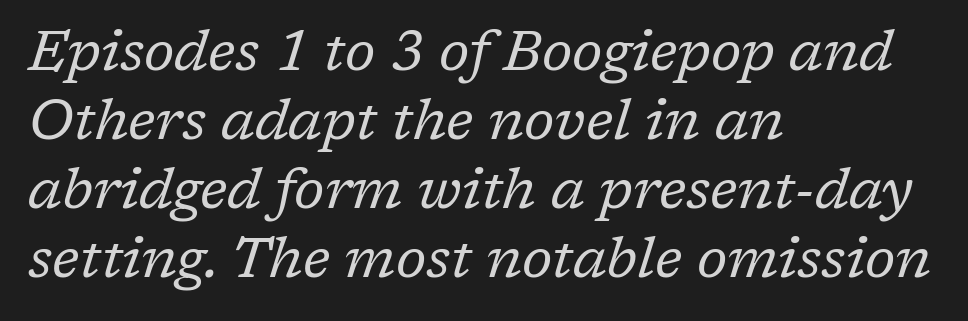
{"serif": "yes", "italic": "yes", "lean": "right", "slant_degrees": 17, "bold": "no", "weight": "regular", "width": "normal", "stroke_contrast": "low", "x_height": "medium", "monospaced": "no", "underline": "no", "align": "left", "line_spacing_ratio": 1.21, "letter_spacing": "normal", "letter_spacing_em": 0.0, "glyph_px": 57}
